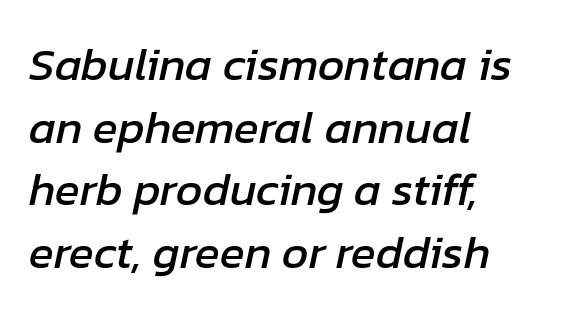
The image shows 46 px text type, italic (leaning right); set left-aligned, normal line spacing (1.36x), normal letter spacing, not underlined; low stroke contrast and a medium x-height.
